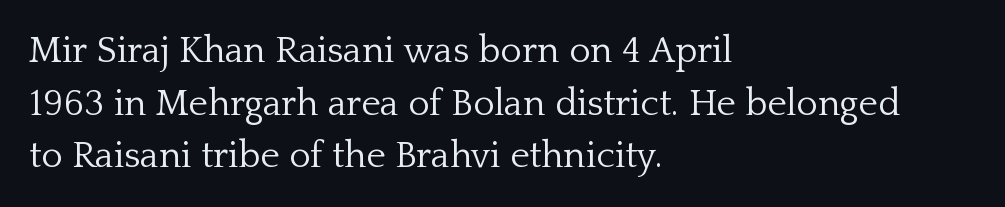
Q: Is the text bold? A: No.
Q: Is the text italic (slanted)? A: No, it is upright.
Q: Is the typeface a serif or a sans-serif typeface? A: Serif.
Q: Is the text underlined? A: No.
Q: How is the paragraph aligned? A: Left-aligned.
Q: Is the spacing between letters normal or unusually wide? A: Normal.
Q: Is the spacing between lines tight, normal or loose? A: Normal.
Q: Width (condensed, normal, or wide)? A: Normal.
Q: Stroke contrast? A: Low.
Q: x-height? A: Medium.
Q: Monospaced? A: No.
